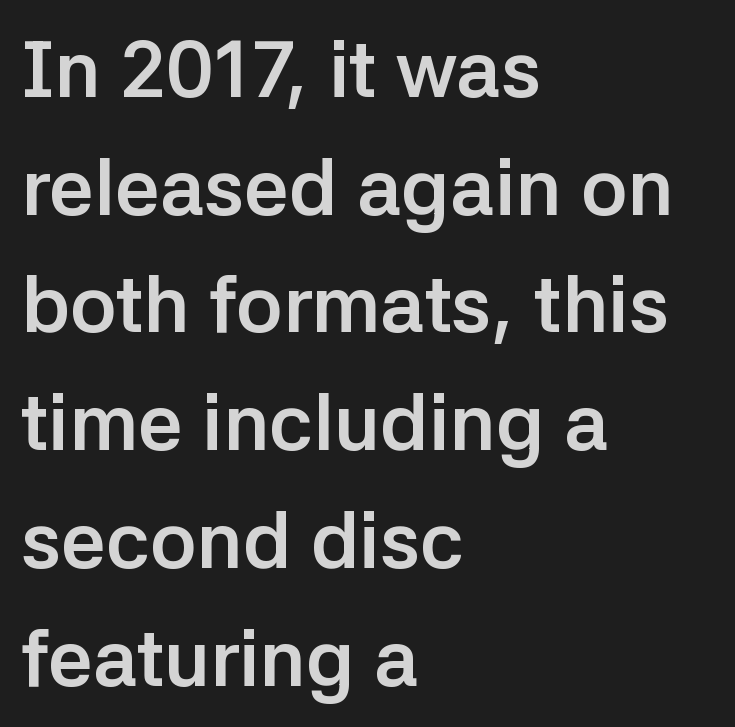
The image shows 79 px semibold sans-serif type, upright; set left-aligned, normal line spacing (1.49x), normal letter spacing, not underlined; low stroke contrast and a medium x-height.
